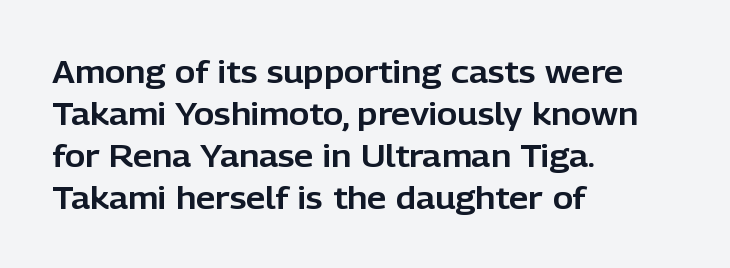
The image shows 31 px sans-serif type, upright; set left-aligned, normal line spacing (1.35x), normal letter spacing, not underlined; low stroke contrast and a medium x-height.
